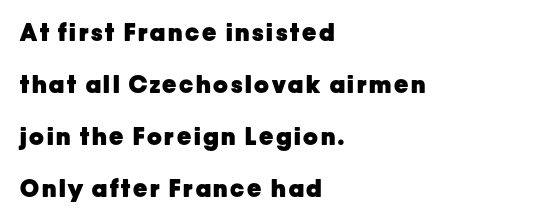
The image shows 24 px bold type, upright; set left-aligned, loose line spacing (2.16x), not underlined.
